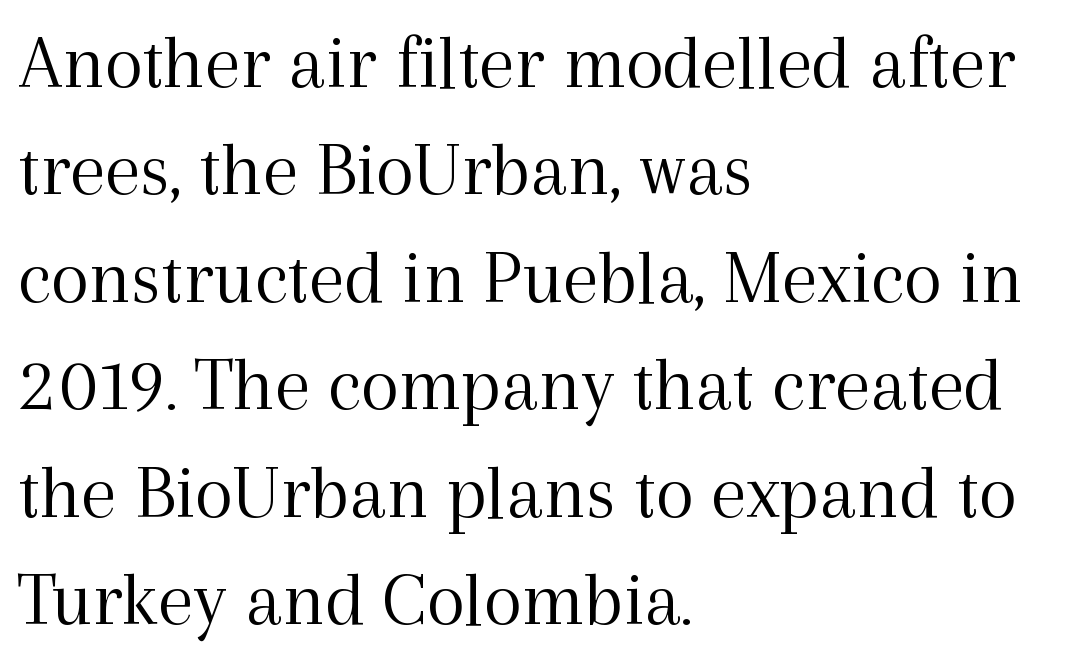
Spacing between characters is what you'd get straight out of the box. The type family on display is of the serif kind. Do the letters lean? They stand straight. A clean baseline with only descenders dipping below it.
